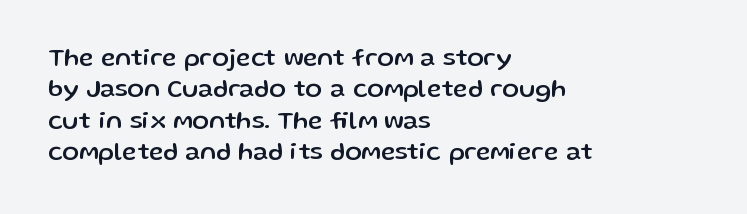
{"italic": "no", "underline": "no", "align": "left", "line_spacing": "normal", "line_spacing_ratio": 1.26, "letter_spacing": "normal", "letter_spacing_em": 0.0, "glyph_px": 25}
